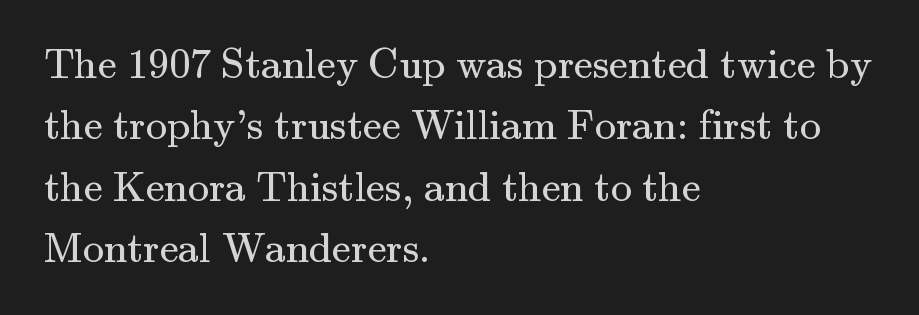
{"serif": "yes", "italic": "no", "bold": "no", "weight": "regular", "width": "normal", "stroke_contrast": "medium", "x_height": "small", "monospaced": "no", "underline": "no", "align": "left", "line_spacing": "normal", "line_spacing_ratio": 1.46, "letter_spacing": "normal", "letter_spacing_em": 0.0, "glyph_px": 42}
